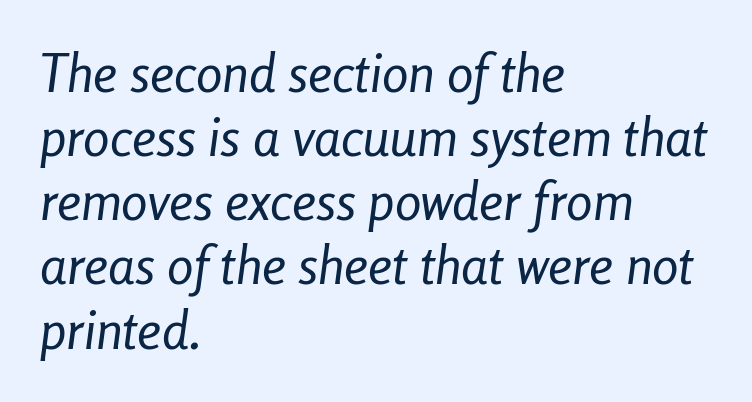
The image shows 53 px regular-weight, condensed type, italic (leaning right); set left-aligned, line spacing 1.21x, normal letter spacing, not underlined; low stroke contrast and a medium x-height.
